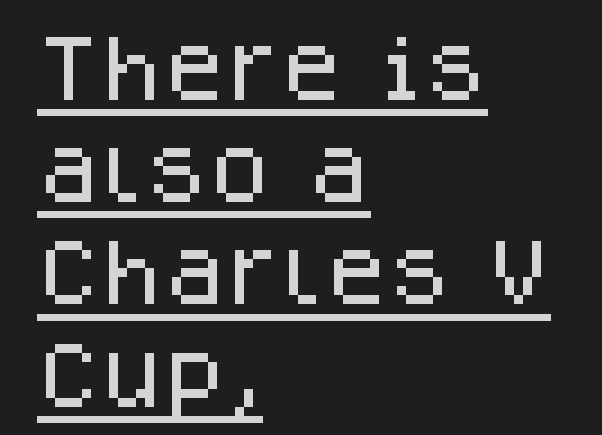
Q: Is the text italic (slanted)? A: No, it is upright.
Q: Is the typeface a serif or a sans-serif typeface? A: Sans-serif.
Q: Is the text underlined? A: Yes.
Q: How is the paragraph aligned? A: Left-aligned.
Q: Is the spacing between letters normal or unusually wide? A: Normal.
Q: Is the spacing between lines tight, normal or loose? A: Normal.
Q: Width (condensed, normal, or wide)? A: Normal.
Q: Stroke contrast? A: Low.
Q: x-height? A: Large.
Q: Monospaced? A: No.
